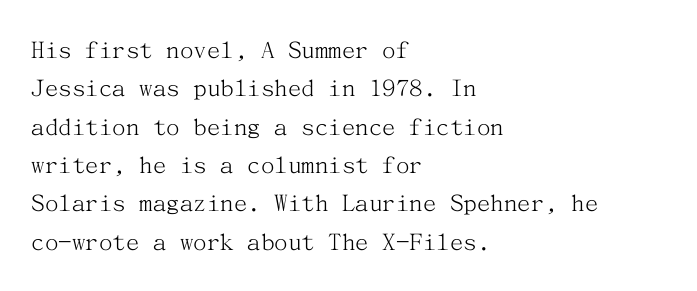
{"italic": "no", "bold": "no", "underline": "no", "align": "left", "line_spacing": "normal", "line_spacing_ratio": 1.42, "letter_spacing": "normal", "letter_spacing_em": 0.0, "glyph_px": 27}
